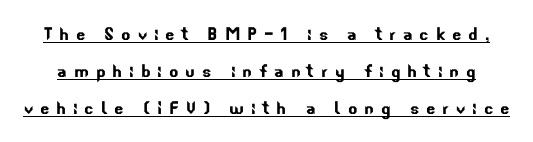
{"underline": "yes", "line_spacing": "normal", "line_spacing_ratio": 1.68, "letter_spacing": "wide", "letter_spacing_em": 0.31, "glyph_px": 22}
